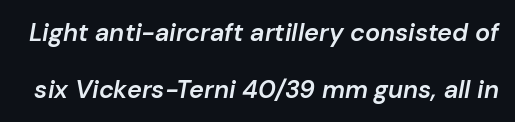
{"italic": "yes", "lean": "right", "slant_degrees": 10, "bold": "semi", "underline": "no", "line_spacing": "loose", "line_spacing_ratio": 2.28, "letter_spacing": "normal", "letter_spacing_em": 0.0, "glyph_px": 25}
